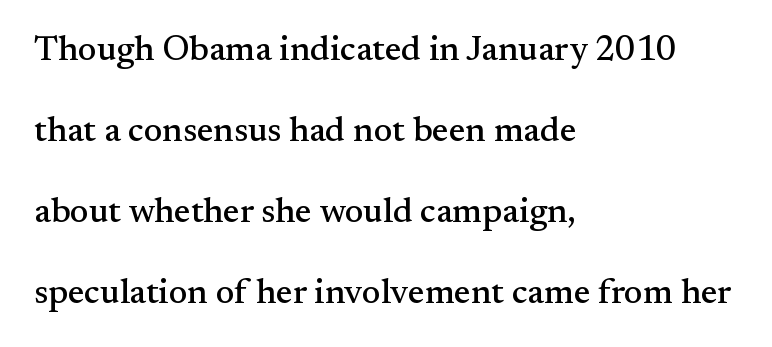
You could fit nearly another row in the gap between these rows. This is roman type, the default non-slanted kind. Spacing verdict: proportional, widths tailored to each character. Tracking value appears to be zero — textbook default spacing. The specimen omits any rule beneath the text block's lines. Serif or sans? Serif — the stroke terminals have little feet.
